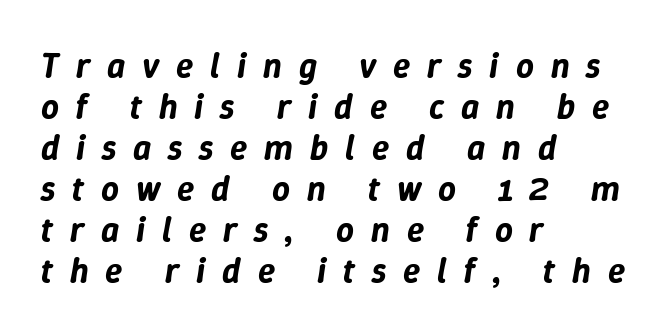
Q: Is the text italic (slanted)? A: Yes, it leans right by about 9 degrees.
Q: Is the text underlined? A: No.
Q: How is the paragraph aligned? A: Left-aligned.
Q: Is the spacing between letters normal or unusually wide? A: Unusually wide.
Q: Width (condensed, normal, or wide)? A: Normal.
Q: Stroke contrast? A: Low.
Q: x-height? A: Medium.
Q: Monospaced? A: No.
